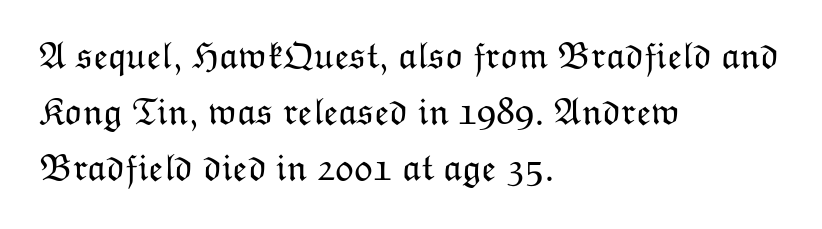
These glyphs show unthickened strokes, regular width or finer. You could call the tracking neutral — neither tight nor loose. These lines stack with their left ends in a neat column. Compared with typical paragraphs, the rows here are spaced about the same. Each letter keeps its own natural width here, so spacing adapts to shape. The strip under each line holds only bare page.
